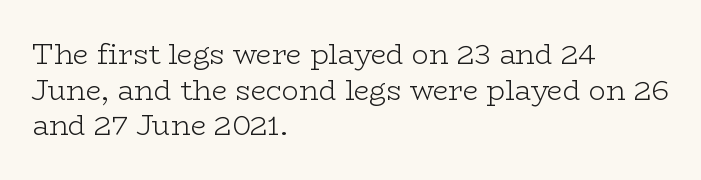
Q: Is the text bold? A: No.
Q: Is the text italic (slanted)? A: No, it is upright.
Q: Is the typeface a serif or a sans-serif typeface? A: Serif.
Q: Is the text underlined? A: No.
Q: How is the paragraph aligned? A: Left-aligned.
Q: Is the spacing between letters normal or unusually wide? A: Normal.
Q: Is the spacing between lines tight, normal or loose? A: Normal.
Q: Width (condensed, normal, or wide)? A: Wide.
Q: Stroke contrast? A: Low.
Q: x-height? A: Medium.
Q: Monospaced? A: No.
